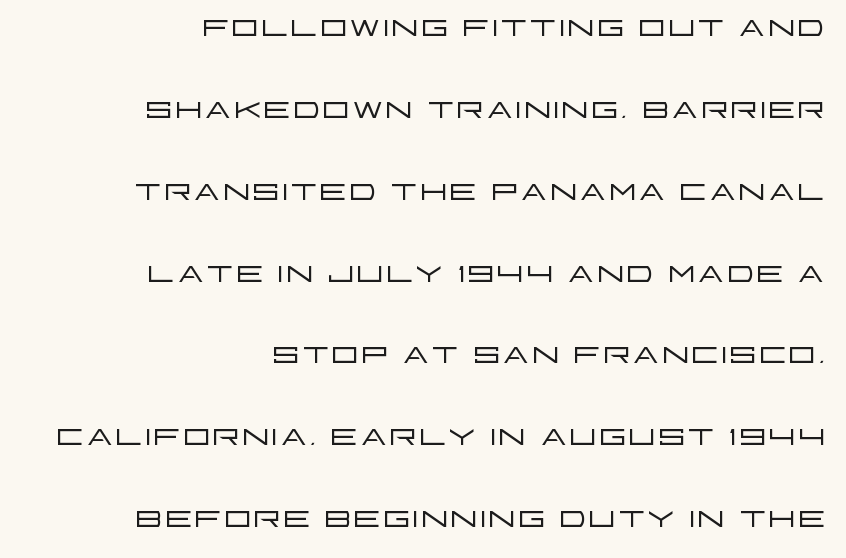
The image shows 44 px light, wide sans-serif type, upright; set right-aligned, line spacing 1.86x, normal letter spacing, not underlined; low stroke contrast and a large x-height.
